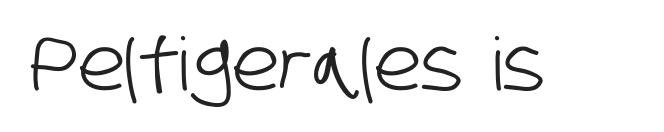
The face used here is proportionally spaced, like ordinary book or web type. Plain, unruled lines of type. In terms of letterform style, serifs are entirely absent. Honestly, the letter spacing is just normal — you wouldn't notice it.
